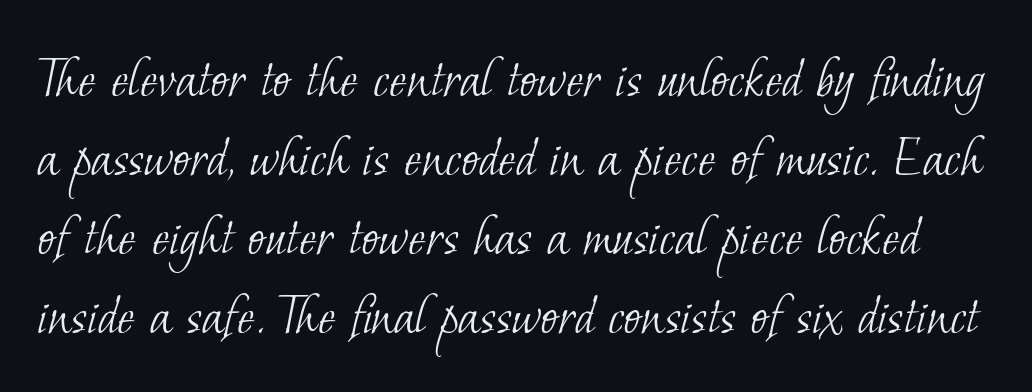
Q: Is the text bold? A: No.
Q: Is the typeface a serif or a sans-serif typeface? A: Serif.
Q: Is the text underlined? A: No.
Q: Is the spacing between letters normal or unusually wide? A: Normal.
Q: Is the spacing between lines tight, normal or loose? A: Normal.
Q: Width (condensed, normal, or wide)? A: Normal.
Q: Stroke contrast? A: Low.
Q: x-height? A: Small.
Q: Monospaced? A: No.
